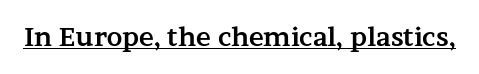
{"italic": "no", "bold": "yes", "underline": "yes", "letter_spacing": "normal", "letter_spacing_em": 0.0, "glyph_px": 25}
